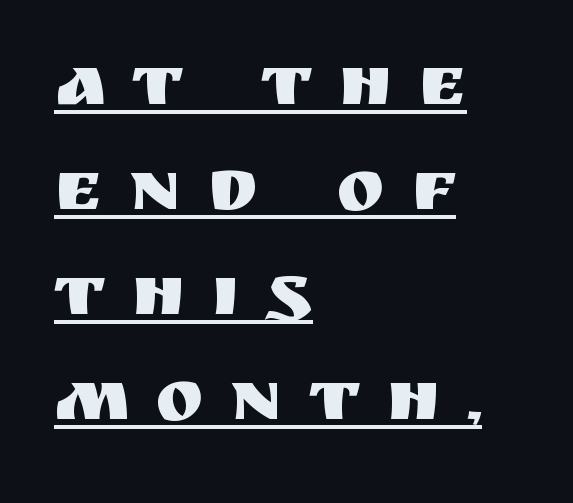
{"serif": "no", "italic": "no", "width": "normal", "stroke_contrast": "medium", "x_height": "large", "monospaced": "no", "underline": "yes", "align": "left", "line_spacing": "normal", "line_spacing_ratio": 1.46, "letter_spacing": "wide", "letter_spacing_em": 0.37, "glyph_px": 72}
